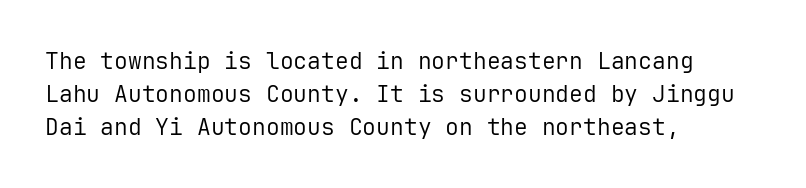
Does extra space separate the letters? No, they use regular spacing. The rendering anchors every line to the left-hand side. The axis of the letterforms is exactly vertical. These lines sit exactly where default settings would place them. Ink coverage per letter is moderate at most. Bare-footed words on every line.
